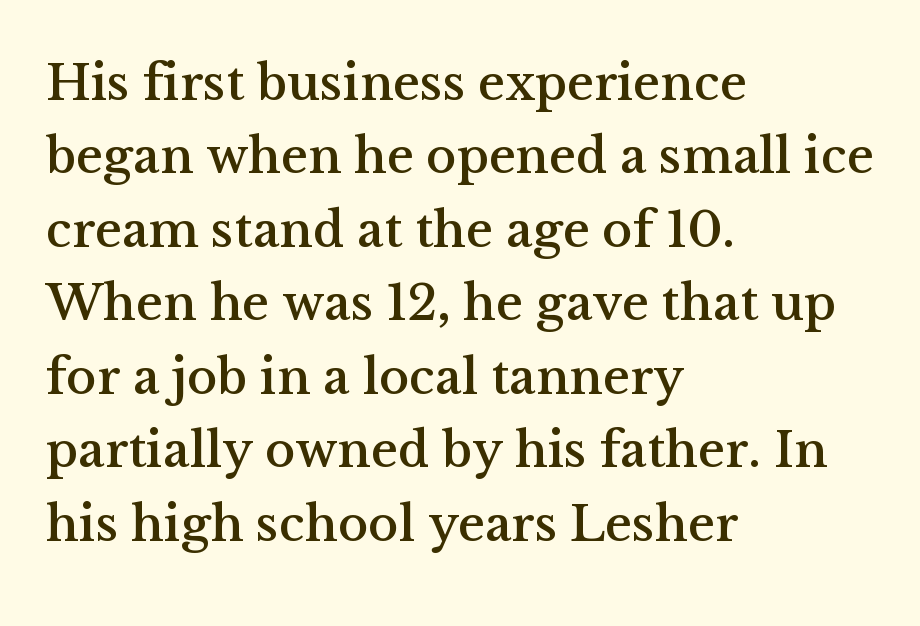
The image shows 51 px serif type, upright; set left-aligned, normal line spacing (1.44x), normal letter spacing, not underlined; medium stroke contrast and a medium x-height.
